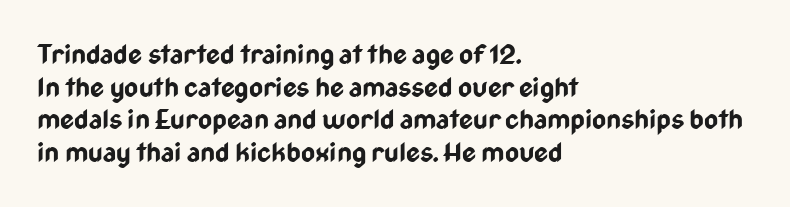
The glyphs are unaccompanied by any horizontal stroke below them. The passage shown is emphatically bold. The lettering holds an erect, upright posture throughout. Here the glyphs are tracked normally, forming tight word shapes.
